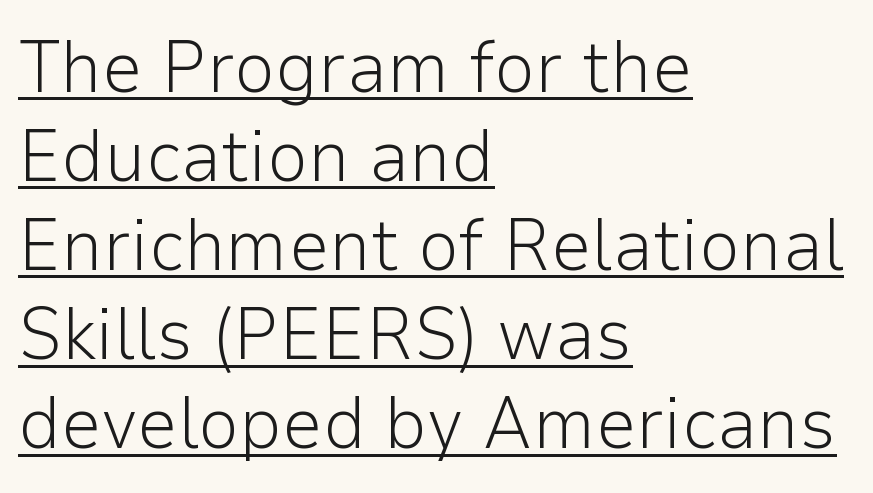
Q: Is the text bold? A: No.
Q: Is the text italic (slanted)? A: No, it is upright.
Q: Is the typeface a serif or a sans-serif typeface? A: Sans-serif.
Q: Is the text underlined? A: Yes.
Q: How is the paragraph aligned? A: Left-aligned.
Q: Is the spacing between letters normal or unusually wide? A: Normal.
Q: Width (condensed, normal, or wide)? A: Normal.
Q: Stroke contrast? A: Low.
Q: x-height? A: Medium.
Q: Monospaced? A: No.
